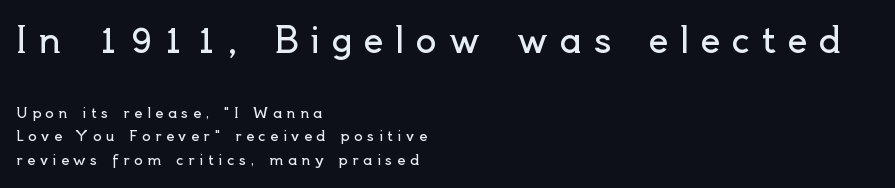
Line beginnings align vertically; line endings do not. Note: no serifs on the glyphs. The font sits on the lighter half of the weight spectrum, regular included. The letters advance in unequal steps, a hallmark of proportional type. Tracking value appears strongly positive — letters spread wide.
